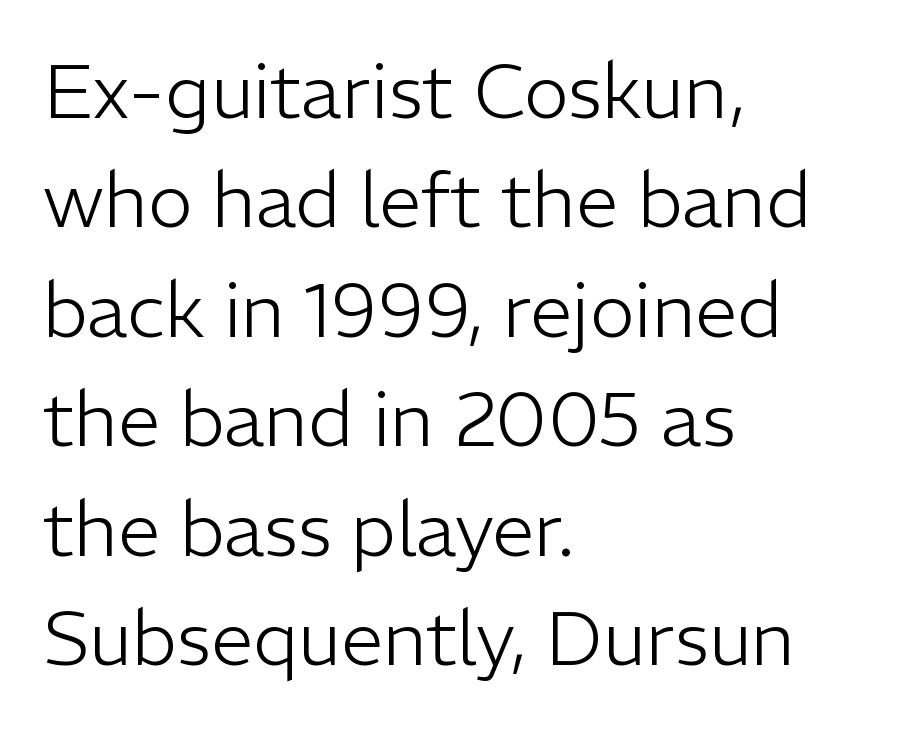
{"serif": "no", "italic": "no", "bold": "no", "weight": "light", "width": "normal", "stroke_contrast": "low", "x_height": "medium", "monospaced": "no", "underline": "no", "align": "left", "line_spacing": "normal", "line_spacing_ratio": 1.44, "letter_spacing": "normal", "letter_spacing_em": 0.0, "glyph_px": 76}
